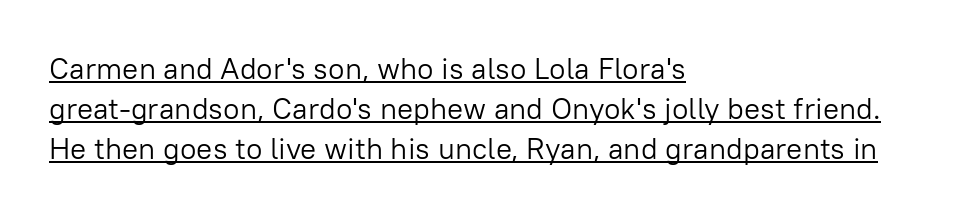
{"serif": "no", "italic": "no", "bold": "no", "weight": "light", "width": "normal", "stroke_contrast": "low", "x_height": "medium", "monospaced": "no", "underline": "yes", "align": "left", "line_spacing": "normal", "line_spacing_ratio": 1.33, "letter_spacing": "normal", "letter_spacing_em": 0.0, "glyph_px": 30}
